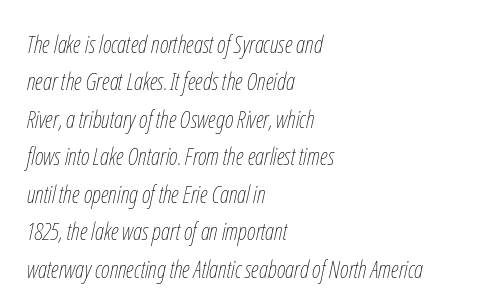
Q: Is the text bold? A: No.
Q: Is the text italic (slanted)? A: Yes, it leans right by about 12 degrees.
Q: Is the text underlined? A: No.
Q: How is the paragraph aligned? A: Left-aligned.
Q: Is the spacing between letters normal or unusually wide? A: Normal.
Q: Is the spacing between lines tight, normal or loose? A: Normal.
